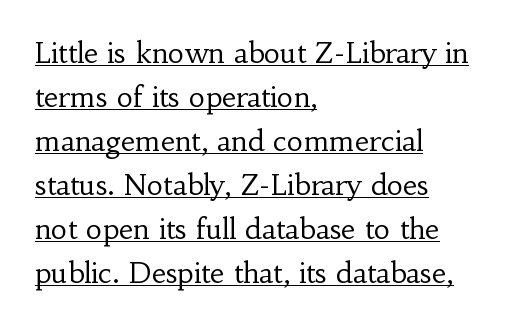
The passage shown is typed in a proportional face where columns would drift. The letterforms sit shoulder to shoulder at normal distance. When letters stand straight like this, we call the style roman or upright. Summary of vertical rhythm: regular, with standard interline spacing.
